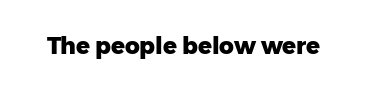
The image shows 23 px bold type, upright; set normal letter spacing, not underlined.
